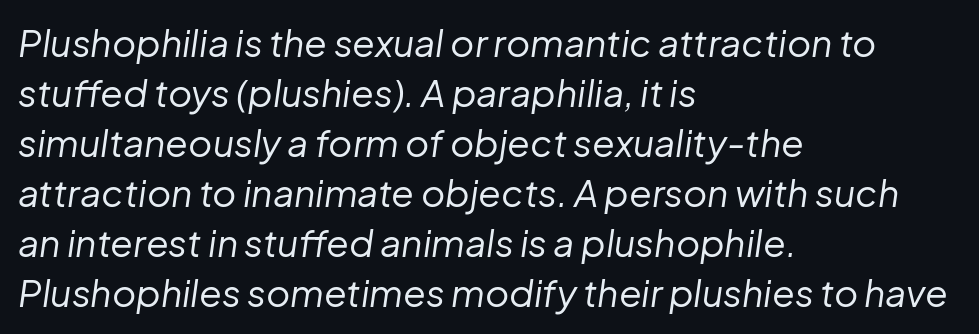
Q: Is the text bold? A: No.
Q: Is the text italic (slanted)? A: Yes, it leans right by about 8 degrees.
Q: Is the text underlined? A: No.
Q: How is the paragraph aligned? A: Left-aligned.
Q: Is the spacing between letters normal or unusually wide? A: Normal.
Q: Is the spacing between lines tight, normal or loose? A: Normal.
Q: Width (condensed, normal, or wide)? A: Normal.
Q: Stroke contrast? A: Low.
Q: x-height? A: Medium.
Q: Monospaced? A: No.
